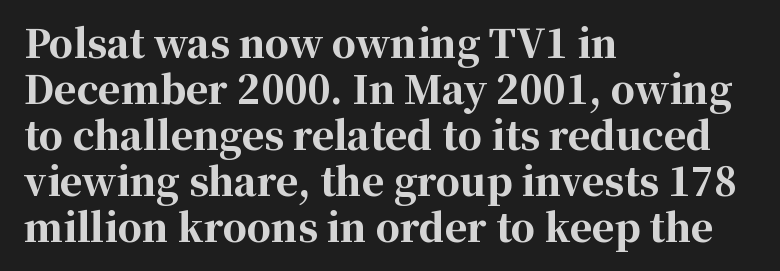
Q: Is the text bold? A: Yes.
Q: Is the text italic (slanted)? A: No, it is upright.
Q: Is the typeface a serif or a sans-serif typeface? A: Serif.
Q: Is the text underlined? A: No.
Q: How is the paragraph aligned? A: Left-aligned.
Q: Is the spacing between letters normal or unusually wide? A: Normal.
Q: Width (condensed, normal, or wide)? A: Normal.
Q: Stroke contrast? A: High.
Q: x-height? A: Medium.
Q: Monospaced? A: No.
